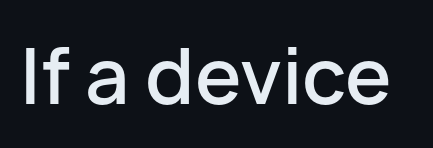
The image shows 78 px sans-serif type, upright; set normal letter spacing, not underlined; low stroke contrast and a medium x-height.
